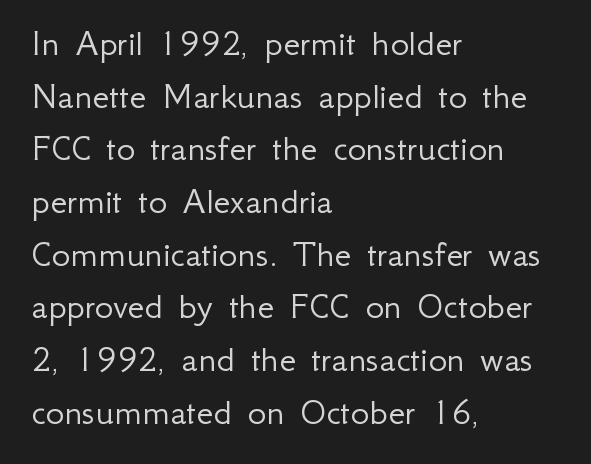
Tracking here is standard; glyphs follow each other at the usual distance. The axis of the letterforms is exactly vertical. This rendering employs a face without finishing strokes, i.e., a sans-serif. Just letters on the line, the space beneath them empty. Casual observation: everything's shoved over to the left. Is this a fixed-width face? No — the glyphs have proportional, varying widths.
